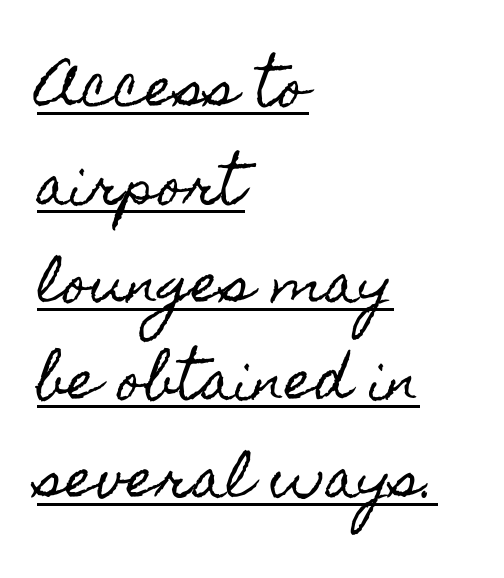
The image shows 52 px condensed type; set left-aligned, line spacing 1.88x, normal letter spacing, underlined; a small x-height.
